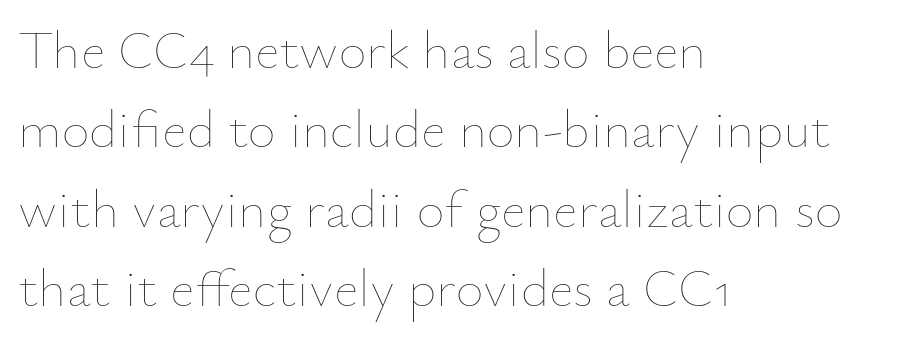
Q: Is the text bold? A: No.
Q: Is the text italic (slanted)? A: No, it is upright.
Q: Is the text underlined? A: No.
Q: How is the paragraph aligned? A: Left-aligned.
Q: Is the spacing between letters normal or unusually wide? A: Normal.
Q: Is the spacing between lines tight, normal or loose? A: Normal.
Q: Width (condensed, normal, or wide)? A: Normal.
Q: Stroke contrast? A: Low.
Q: x-height? A: Small.
Q: Monospaced? A: No.
